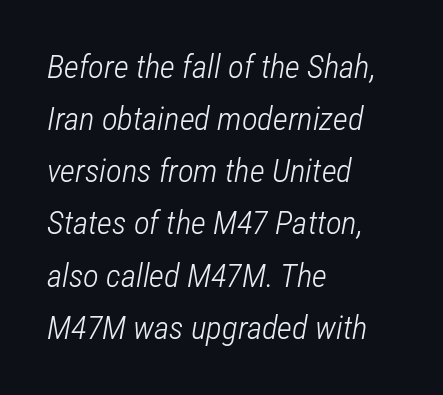
Stroke mass is kept to a normal reading level or below. The rendering anchors every line to the left-hand side. Rows of type keep a routine distance in the vertical direction. Do the characters align in a grid? No, the font is proportional. The area under the type is left untouched. Quick note: italic.
